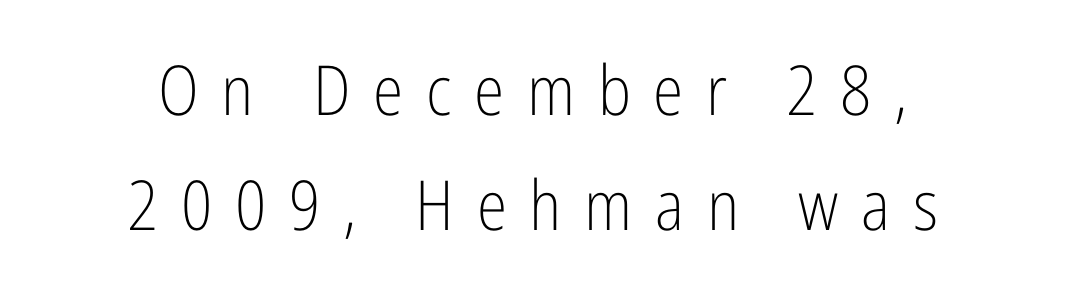
The foot of each line stays bare and open. The text was rendered using a sans face with plain stroke endings. Stroke thickness stays within the range of a standard reading face or lighter. The paragraph has two soft edges and a firm central axis.
